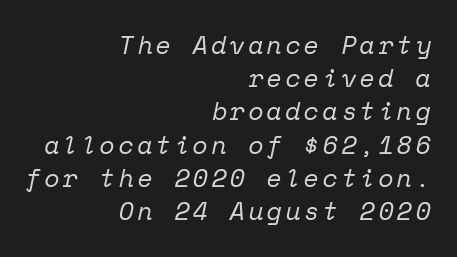
If you measured baseline to baseline, you'd find a middling distance. Stroke mass is kept to a normal reading level or below. You can tell it's italic because the verticals aren't actually vertical. Clear beneath every line of the passage. Notice how the passage keeps a crisp vertical edge on the right only.
